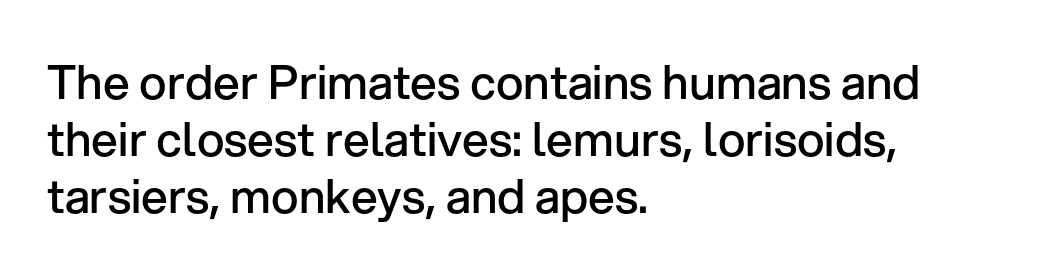
Q: Is the text bold? A: Semi-bold.
Q: Is the text italic (slanted)? A: No, it is upright.
Q: Is the typeface a serif or a sans-serif typeface? A: Sans-serif.
Q: Is the text underlined? A: No.
Q: How is the paragraph aligned? A: Left-aligned.
Q: Is the spacing between letters normal or unusually wide? A: Normal.
Q: Width (condensed, normal, or wide)? A: Normal.
Q: Stroke contrast? A: Low.
Q: x-height? A: Medium.
Q: Monospaced? A: No.
